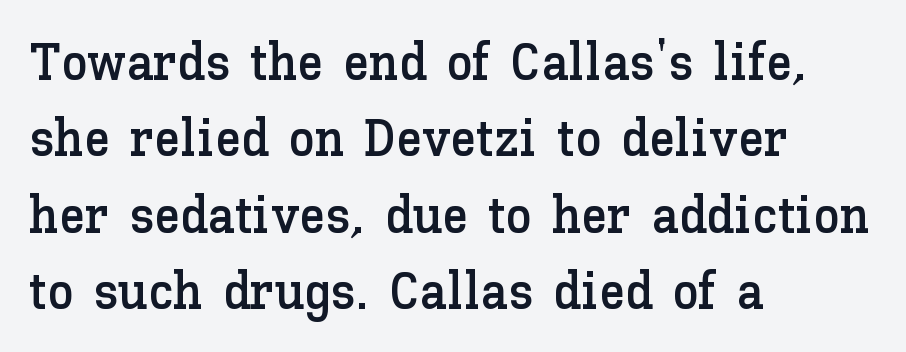
Q: Is the text italic (slanted)? A: No, it is upright.
Q: Is the text underlined? A: No.
Q: How is the paragraph aligned? A: Left-aligned.
Q: Is the spacing between letters normal or unusually wide? A: Normal.
Q: Is the spacing between lines tight, normal or loose? A: Normal.
Q: Width (condensed, normal, or wide)? A: Normal.
Q: Stroke contrast? A: Low.
Q: x-height? A: Medium.
Q: Monospaced? A: No.
